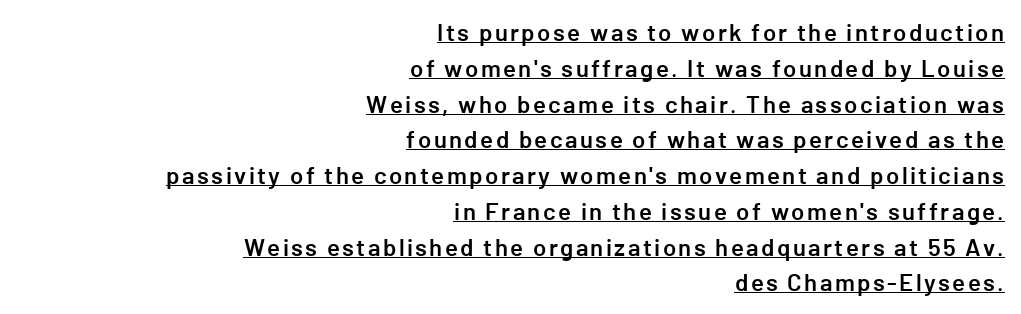
The image shows 24 px text type, upright; set right-aligned, normal line spacing (1.49x), underlined.
